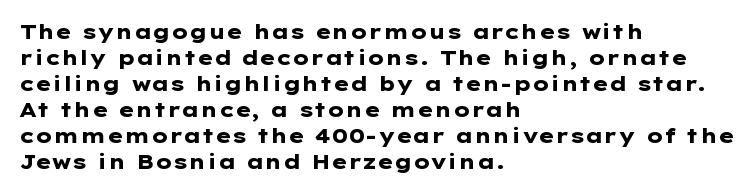
The lettering holds an erect, upright posture throughout. The text block is weighted toward the left margin, trailing off unevenly rightward. The strokes are fattened all the way to bold. Bare-footed words on every line.
